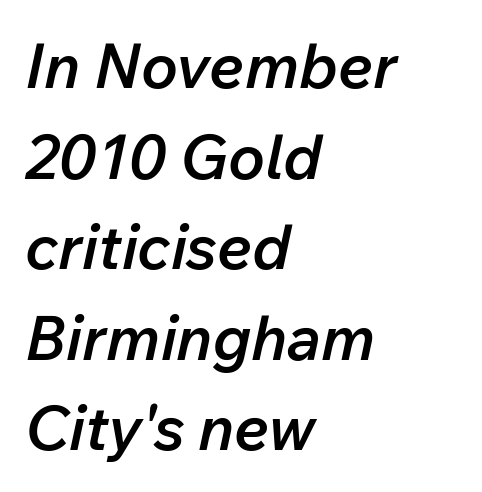
Q: Is the text bold? A: Semi-bold.
Q: Is the text italic (slanted)? A: Yes, it leans right by about 12 degrees.
Q: Is the text underlined? A: No.
Q: How is the paragraph aligned? A: Left-aligned.
Q: Is the spacing between letters normal or unusually wide? A: Normal.
Q: Is the spacing between lines tight, normal or loose? A: Normal.
Q: Width (condensed, normal, or wide)? A: Normal.
Q: Stroke contrast? A: Low.
Q: x-height? A: Medium.
Q: Monospaced? A: No.
